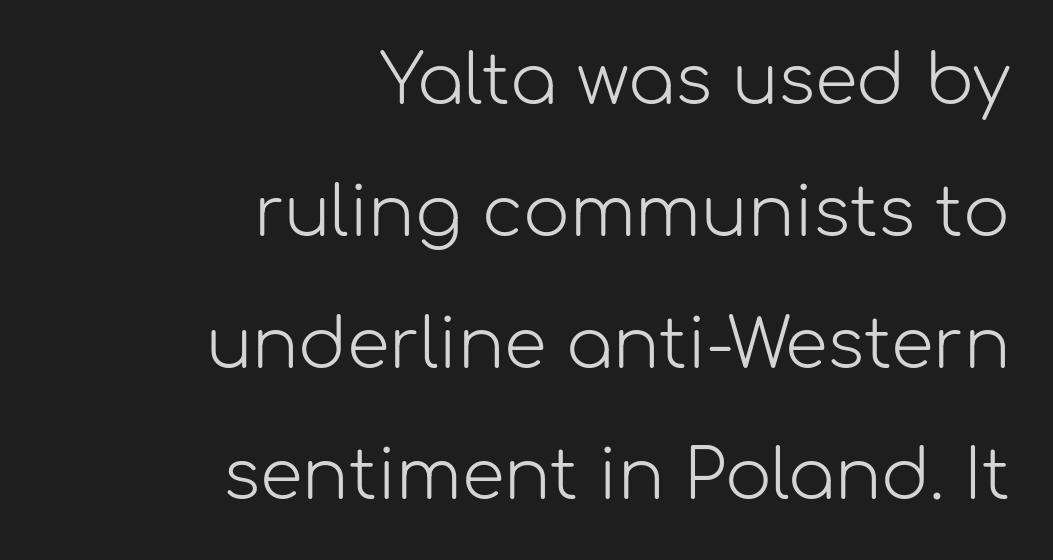
The face used here is proportionally spaced, like ordinary book or web type. In terms of letterspacing, this is plain default setting. Quick note: not italic, upright. Serifs: no, the terminals of the letterforms are clean. Compared with a typical body face, this is equally light or lighter still.
